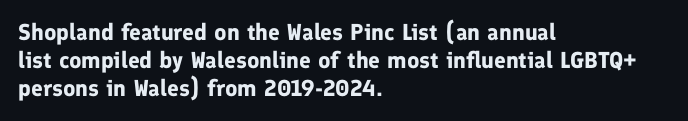
Look at the stroke-to-counter ratio: heavy, a bold. Ordinary non-slanted type is in use. The baseline area is clear. The setting favours the left margin, as ordinary paragraphs usually do. Look at the tracking — it's just the regular setting, nothing added.
